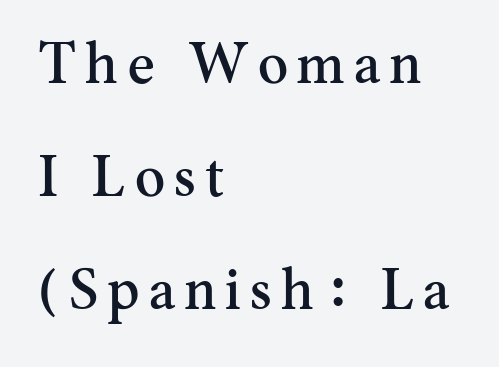
Q: Is the text italic (slanted)? A: No, it is upright.
Q: Is the typeface a serif or a sans-serif typeface? A: Serif.
Q: Is the text underlined? A: No.
Q: How is the paragraph aligned? A: Left-aligned.
Q: Is the spacing between lines tight, normal or loose? A: Loose.
Q: Width (condensed, normal, or wide)? A: Normal.
Q: Stroke contrast? A: Medium.
Q: x-height? A: Small.
Q: Monospaced? A: No.
